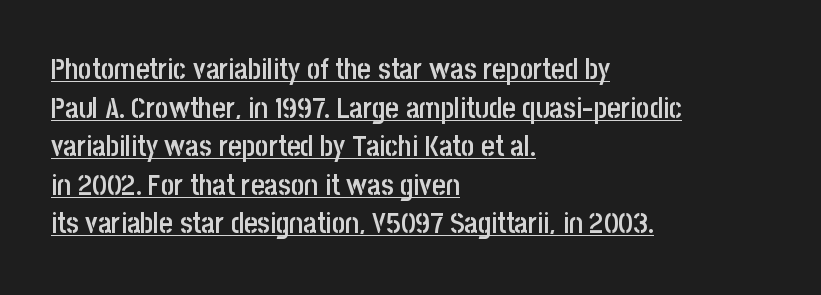
The passage shown is underscored from start to finish. The passage shown has conventional tracking throughout. A roman cut, with each character standing at attention. The typesetter chose a ragged-right arrangement here. A typesetter would call this proportional, since set widths differ per character.
